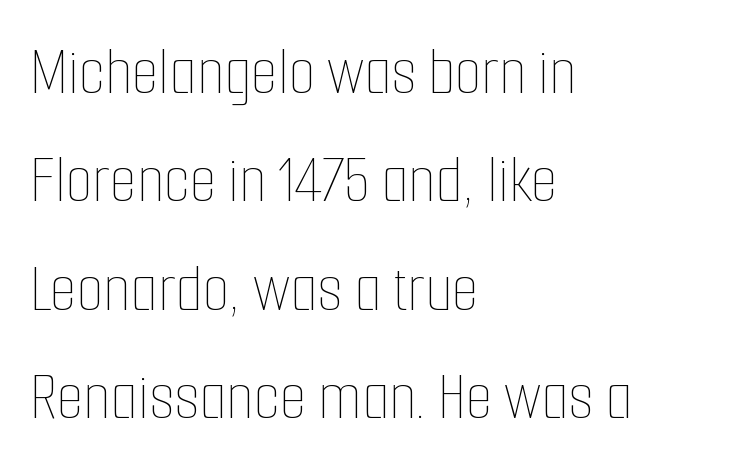
{"italic": "no", "bold": "no", "weight": "thin", "width": "condensed", "stroke_contrast": "low", "x_height": "medium", "monospaced": "no", "underline": "no", "align": "left", "line_spacing": "normal", "line_spacing_ratio": 1.57, "letter_spacing": "normal", "letter_spacing_em": 0.0, "glyph_px": 69}
